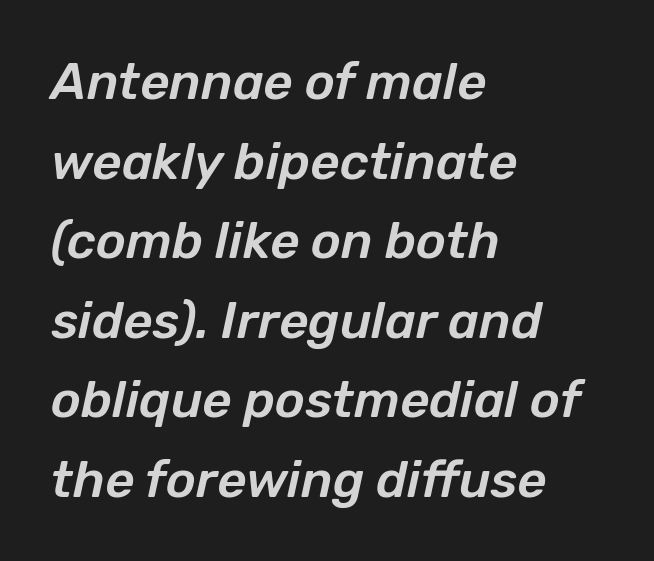
The image shows 51 px text type, italic (leaning right); set left-aligned, normal line spacing (1.56x), normal letter spacing, not underlined; low stroke contrast and a medium x-height.
